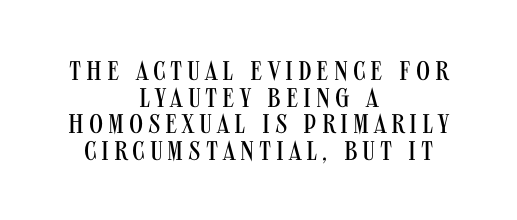
Stems and bowls with no extra thickness — not bold. The gap between lines stays unmarked. The letters stand upright; this is a roman face. The block of text is dense from top to bottom, with scant space between rows. Notice how the passage keeps no hard edge, just a central spine.
